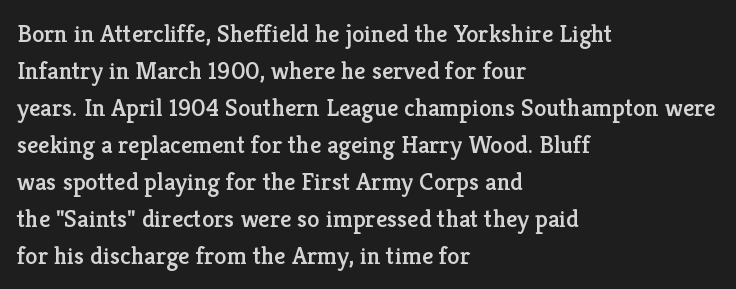
The space beneath each line is pristine and unruled. Compared with typical paragraphs, the rows here are spaced about the same. Notice how the passage keeps a crisp vertical edge on the left only. Short note: letters normally spaced.
